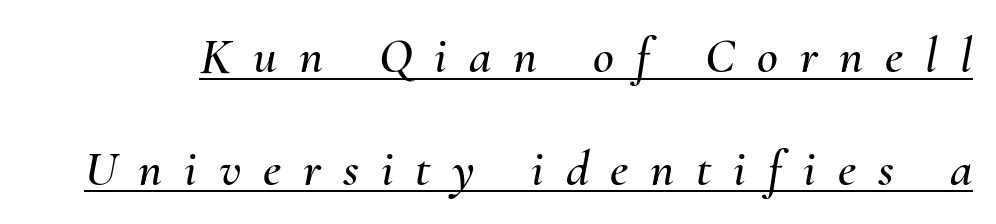
Reading down the column, the eye jumps a long way to each next line. Underlined type. The text carries the slant typical of an italic or oblique font. Observe the wide spacing: letters keep a clear distance from each other.
